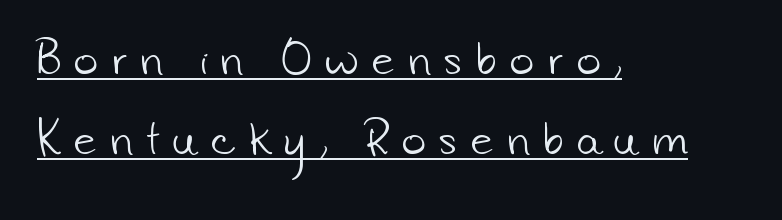
{"serif": "no", "bold": "no", "weight": "light", "width": "normal", "stroke_contrast": "low", "x_height": "small", "monospaced": "no", "underline": "yes", "align": "left", "line_spacing": "loose", "line_spacing_ratio": 1.96, "letter_spacing": "wide", "letter_spacing_em": 0.33, "glyph_px": 41}
